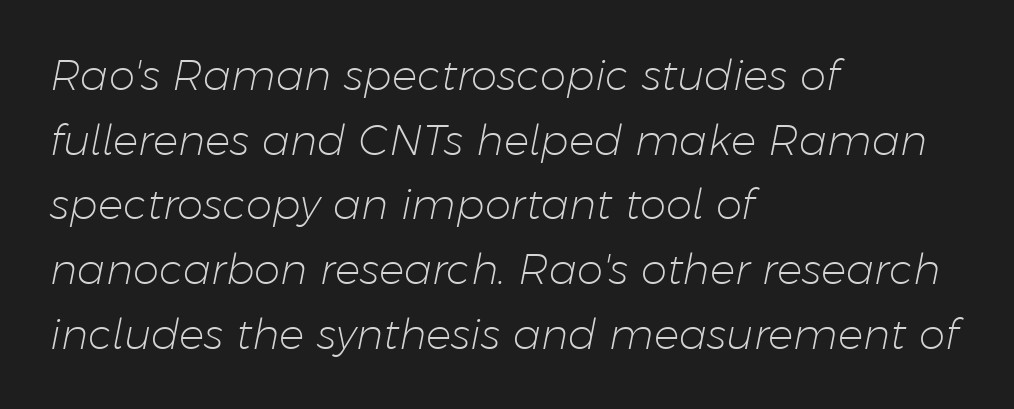
{"italic": "yes", "lean": "right", "slant_degrees": 11, "bold": "no", "weight": "light", "width": "normal", "stroke_contrast": "low", "x_height": "medium", "monospaced": "no", "underline": "no", "align": "left", "line_spacing": "normal", "line_spacing_ratio": 1.54, "letter_spacing": "normal", "letter_spacing_em": 0.0, "glyph_px": 42}
